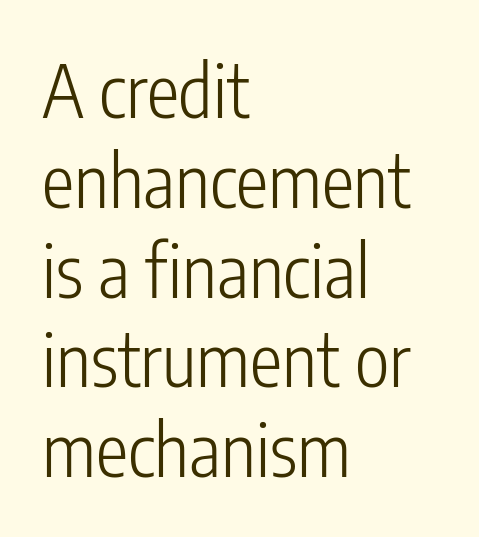
Q: Is the text bold? A: No.
Q: Is the text italic (slanted)? A: No, it is upright.
Q: Is the typeface a serif or a sans-serif typeface? A: Sans-serif.
Q: Is the text underlined? A: No.
Q: How is the paragraph aligned? A: Left-aligned.
Q: Is the spacing between letters normal or unusually wide? A: Normal.
Q: Width (condensed, normal, or wide)? A: Condensed.
Q: Stroke contrast? A: Low.
Q: x-height? A: Medium.
Q: Monospaced? A: No.
